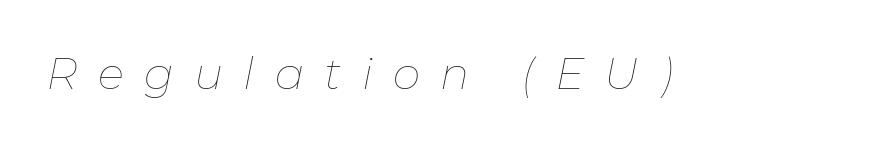
Q: Is the text bold? A: No.
Q: Is the text italic (slanted)? A: Yes, it leans right by about 11 degrees.
Q: Is the text underlined? A: No.
Q: Is the spacing between letters normal or unusually wide? A: Unusually wide.
Q: Width (condensed, normal, or wide)? A: Normal.
Q: Stroke contrast? A: Low.
Q: x-height? A: Medium.
Q: Monospaced? A: No.
